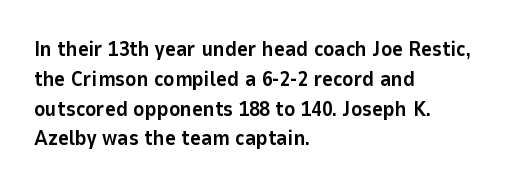
A bare baseline throughout the passage. Heavy-handed strokes throughout: this text is bold. Style check: upright. The setting favours the left margin, as ordinary paragraphs usually do. How are the letters spaced? Ordinarily, with no added tracking.
